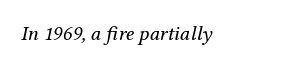
The image shows 21 px text type, italic (leaning right); set normal letter spacing, not underlined.
